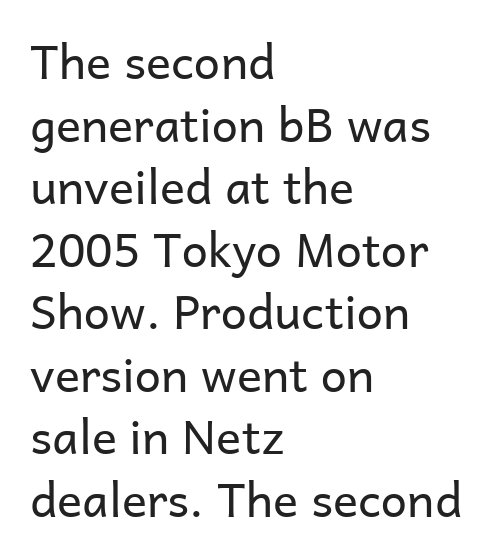
The image shows 47 px regular-weight sans-serif type, upright; set left-aligned, normal line spacing (1.33x), normal letter spacing, not underlined; low stroke contrast and a medium x-height.
